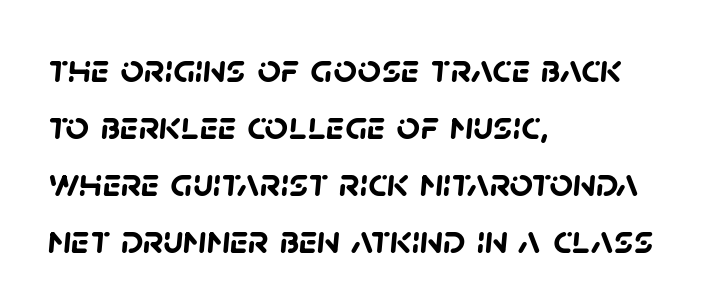
Observe the ordinary spacing: letters are neighbours, not strangers. The rendering anchors every line to the left-hand side. The glyphs in this specimen are sans serif. Words float on clear page, feet unadorned. Each new line begins a customary step beneath the previous one.
